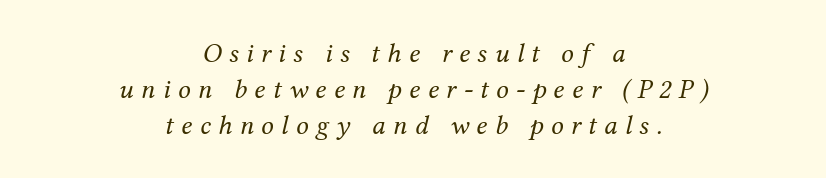
The image shows 28 px regular-weight serif type, italic (leaning right); set centered, normal line spacing (1.29x), unusually wide letter spacing (+0.26 em), not underlined; medium stroke contrast and a medium x-height.
